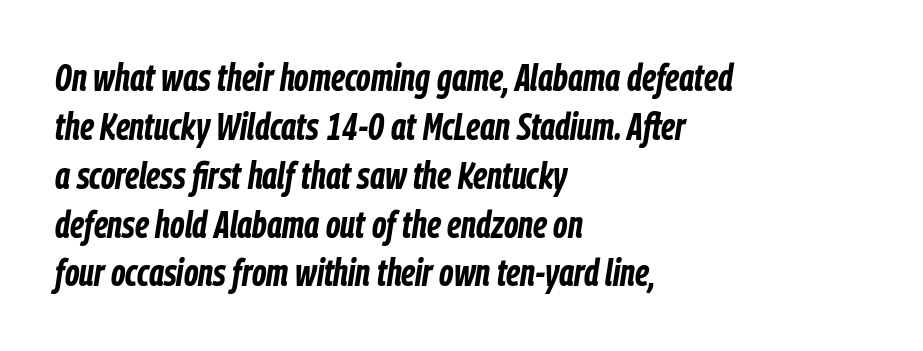
Q: Is the text bold? A: Yes.
Q: Is the text italic (slanted)? A: Yes, it leans right by about 9 degrees.
Q: Is the text underlined? A: No.
Q: How is the paragraph aligned? A: Left-aligned.
Q: Is the spacing between letters normal or unusually wide? A: Normal.
Q: Is the spacing between lines tight, normal or loose? A: Normal.
Q: Width (condensed, normal, or wide)? A: Condensed.
Q: Stroke contrast? A: Low.
Q: x-height? A: Medium.
Q: Monospaced? A: No.
